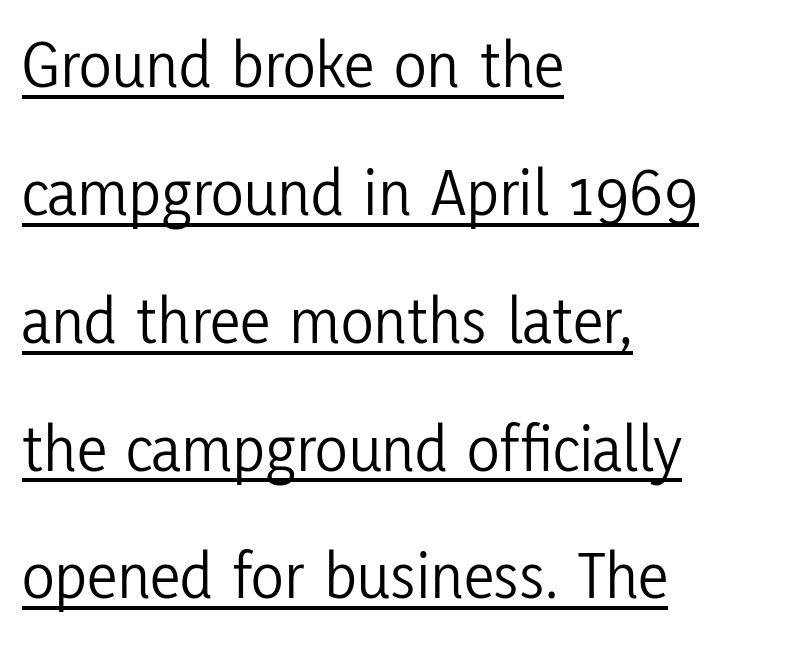
The image shows 68 px light, condensed sans-serif type, upright; set left-aligned, line spacing 1.88x, normal letter spacing, underlined; low stroke contrast and a medium x-height.
